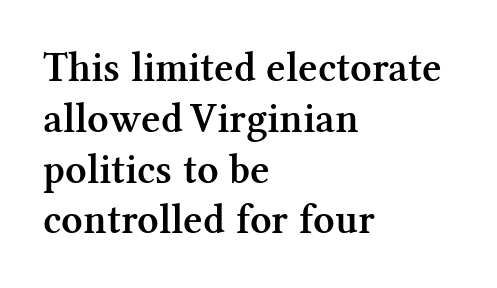
The image shows 42 px semibold serif type, upright; set left-aligned, line spacing 1.21x, normal letter spacing, not underlined; medium stroke contrast and a medium x-height.
